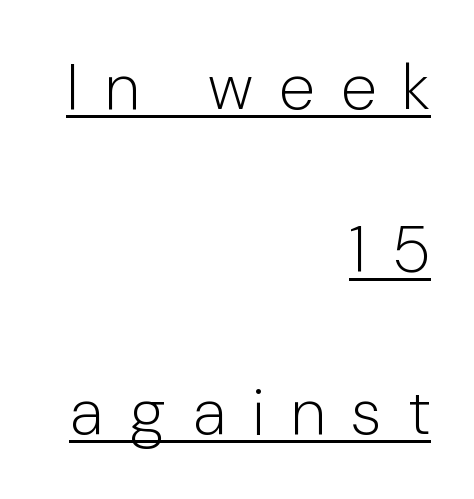
{"serif": "no", "italic": "no", "bold": "no", "weight": "light", "width": "normal", "stroke_contrast": "low", "x_height": "medium", "monospaced": "no", "underline": "yes", "align": "right", "line_spacing": "loose", "line_spacing_ratio": 2.5, "letter_spacing": "wide", "letter_spacing_em": 0.41, "glyph_px": 65}
